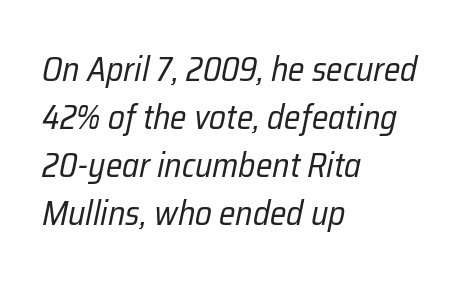
These lines are rendered in a variable-pitch font. No chunkiness to these letters — they're not bold. The typesetter chose a ragged-right arrangement here. The rendering uses a moderate line-height, typical for paragraphs. You could call the tracking neutral — neither tight nor loose. There's an unmistakable incline to the writing here.
